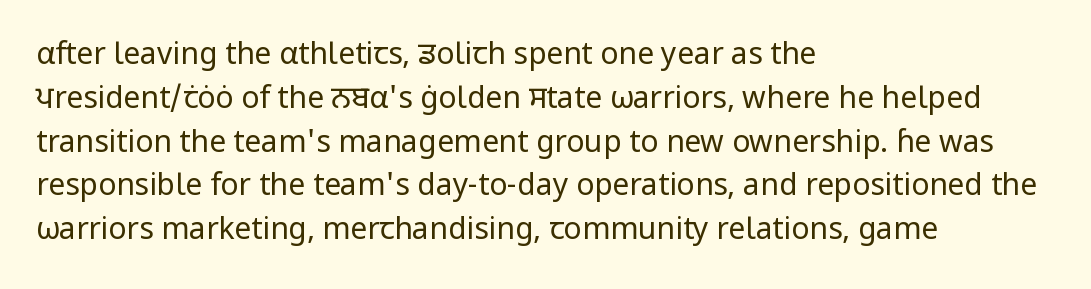
{"serif": "no", "italic": "no", "bold": "no", "weight": "regular", "width": "normal", "stroke_contrast": "low", "x_height": "medium", "monospaced": "no", "underline": "no", "align": "left", "line_spacing": "normal", "line_spacing_ratio": 1.46, "letter_spacing": "normal", "letter_spacing_em": 0.0, "glyph_px": 30}
